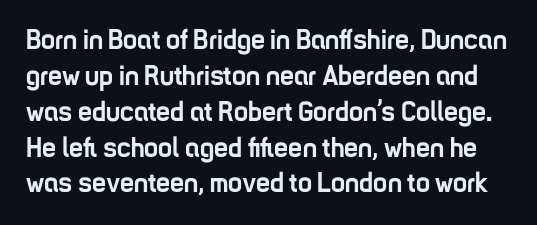
Q: Is the text bold? A: Yes.
Q: Is the text italic (slanted)? A: No, it is upright.
Q: Is the typeface a serif or a sans-serif typeface? A: Sans-serif.
Q: Is the text underlined? A: No.
Q: Is the spacing between letters normal or unusually wide? A: Normal.
Q: Is the spacing between lines tight, normal or loose? A: Normal.
Q: Width (condensed, normal, or wide)? A: Condensed.
Q: Stroke contrast? A: Low.
Q: x-height? A: Medium.
Q: Monospaced? A: No.
